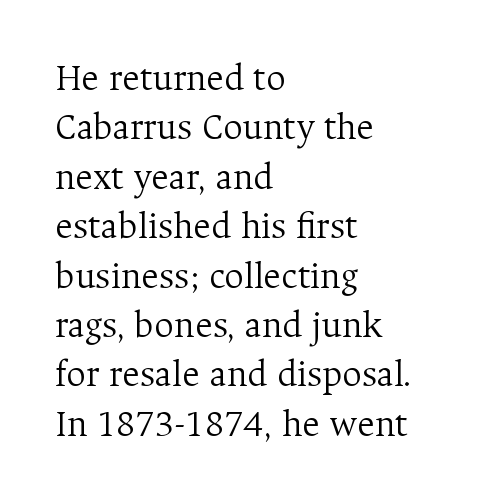
{"serif": "yes", "italic": "no", "bold": "no", "weight": "light", "width": "normal", "stroke_contrast": "medium", "x_height": "medium", "monospaced": "no", "underline": "no", "align": "left", "line_spacing": "normal", "line_spacing_ratio": 1.3, "letter_spacing": "normal", "letter_spacing_em": 0.0, "glyph_px": 38}
